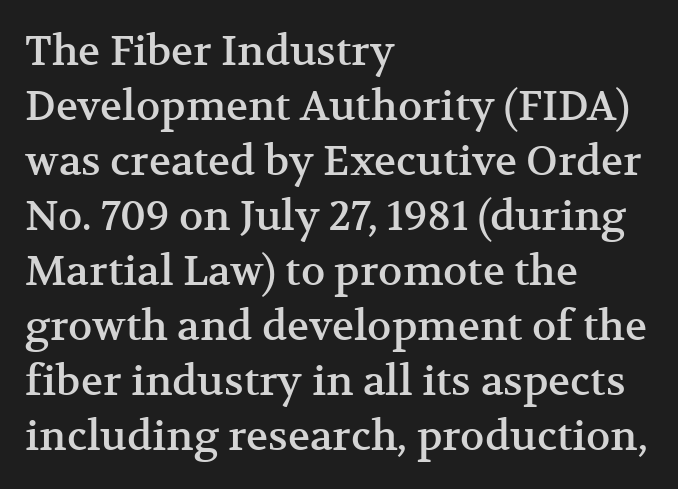
The image shows 41 px serif type, upright; set left-aligned, normal line spacing (1.34x), normal letter spacing, not underlined; medium stroke contrast and a medium x-height.
